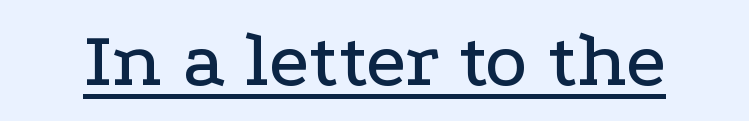
The image shows 80 px wide serif type, upright; set normal letter spacing, underlined; low stroke contrast and a medium x-height.
